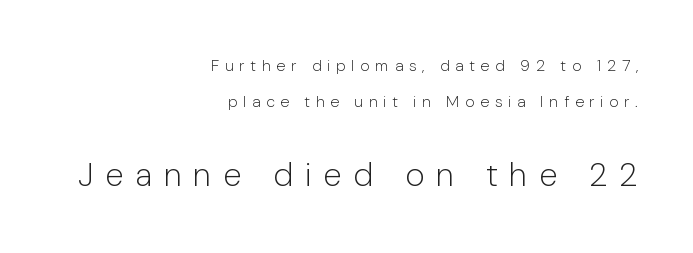
{"serif": "no", "italic": "no", "bold": "no", "weight": "light", "width": "normal", "stroke_contrast": "low", "x_height": "medium", "monospaced": "no", "underline": "no", "align": "right", "line_spacing": "loose", "line_spacing_ratio": 2.25, "letter_spacing": "wide", "letter_spacing_em": 0.36, "larger_block": "second", "size_ratio": 2.06, "glyph_px": 33}
